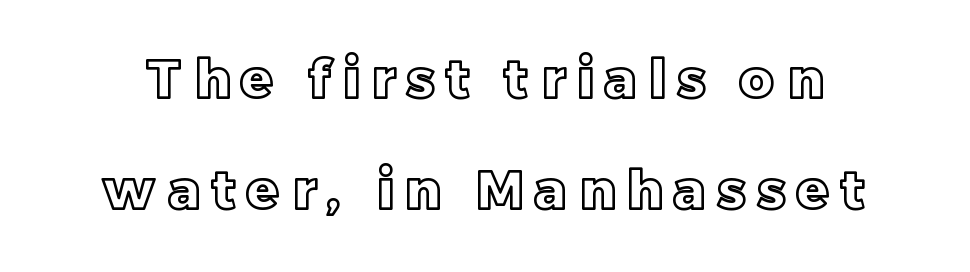
Q: Is the text italic (slanted)? A: No, it is upright.
Q: Is the text underlined? A: No.
Q: Is the spacing between letters normal or unusually wide? A: Unusually wide.
Q: Is the spacing between lines tight, normal or loose? A: Loose.
Q: Width (condensed, normal, or wide)? A: Normal.
Q: x-height? A: Large.
Q: Monospaced? A: No.
